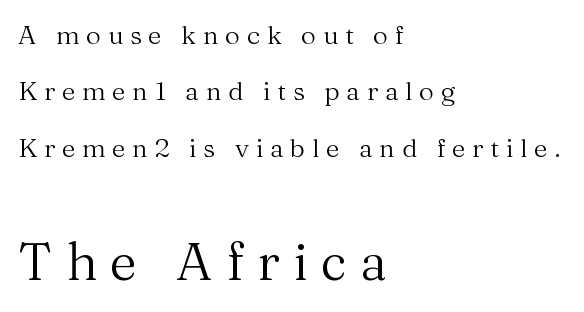
The image shows 52 px regular-weight serif type, upright; set left-aligned, loose line spacing (2.17x), unusually wide letter spacing (+0.26 em), not underlined; the second (bottom) block is 2.0x larger; medium stroke contrast and a medium x-height.
